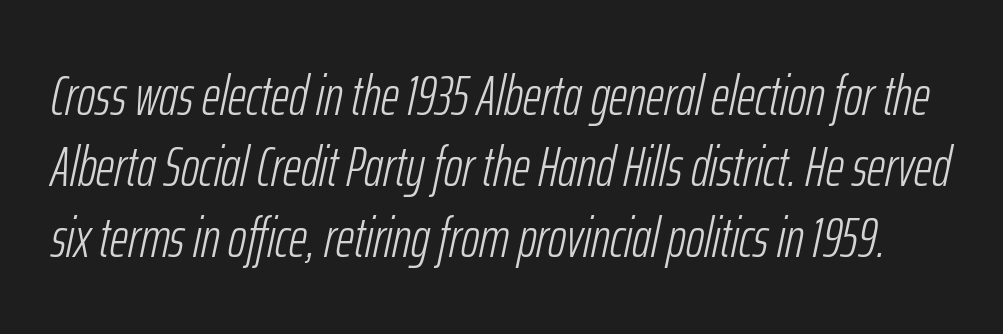
{"italic": "yes", "lean": "right", "slant_degrees": 12, "bold": "no", "weight": "light", "width": "condensed", "stroke_contrast": "low", "x_height": "medium", "monospaced": "no", "underline": "no", "line_spacing": "normal", "line_spacing_ratio": 1.27, "letter_spacing": "normal", "letter_spacing_em": 0.0, "glyph_px": 56}
